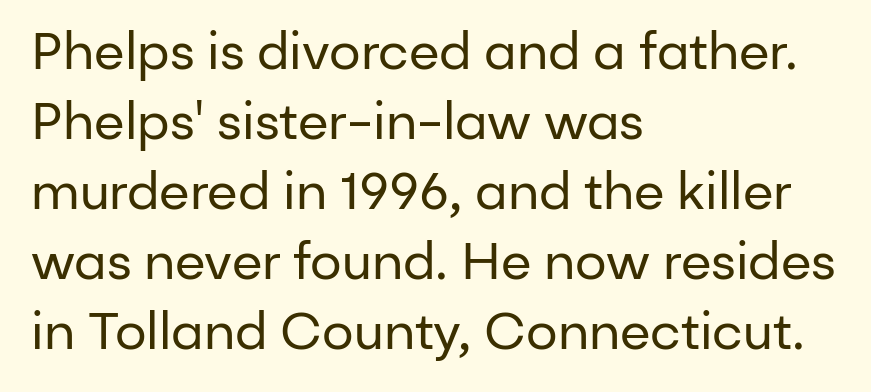
Q: Is the text bold? A: No.
Q: Is the text italic (slanted)? A: No, it is upright.
Q: Is the typeface a serif or a sans-serif typeface? A: Sans-serif.
Q: Is the text underlined? A: No.
Q: How is the paragraph aligned? A: Left-aligned.
Q: Is the spacing between letters normal or unusually wide? A: Normal.
Q: Is the spacing between lines tight, normal or loose? A: Normal.
Q: Width (condensed, normal, or wide)? A: Normal.
Q: Stroke contrast? A: Low.
Q: x-height? A: Medium.
Q: Monospaced? A: No.
